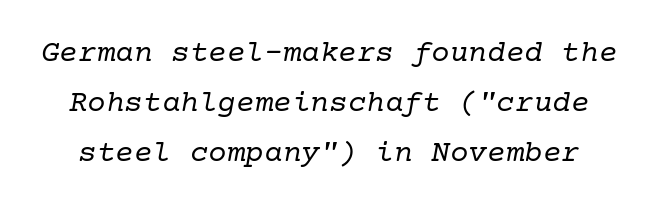
{"serif": "yes", "italic": "yes", "lean": "right", "slant_degrees": 10, "bold": "no", "weight": "regular", "width": "normal", "stroke_contrast": "low", "x_height": "medium", "underline": "no", "line_spacing": "normal", "line_spacing_ratio": 1.61, "letter_spacing": "normal", "letter_spacing_em": 0.0, "glyph_px": 31}
